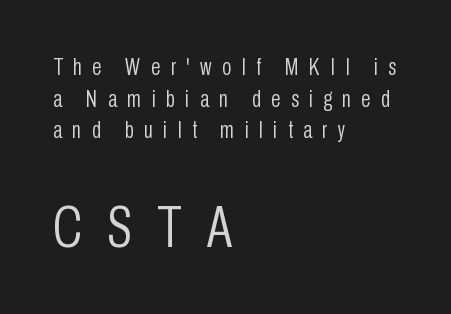
Classification — sans serif. Here the designer chose a conventional face with non-uniform glyph widths. Unlike italic type, these characters show no tilt at all. Does the leading feel generous? No, just average. Alignment: flush left. Type size steps up from the first block to the second.
